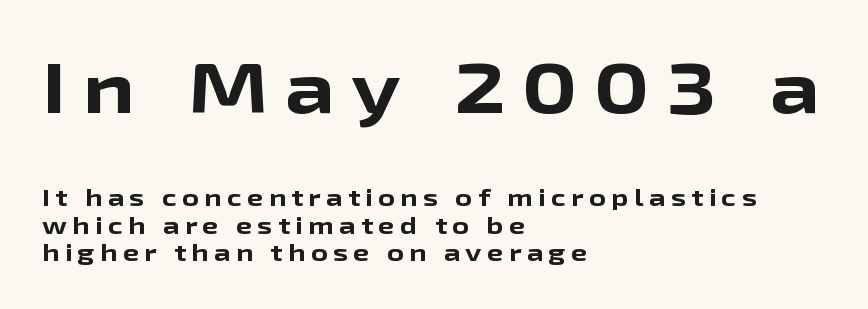
The image shows 70 px bold, wide sans-serif type, upright; set left-aligned, line spacing 1.2x, unusually wide letter spacing (+0.24 em), not underlined; the first (top) block is 3.04x larger; low stroke contrast and a medium x-height.
